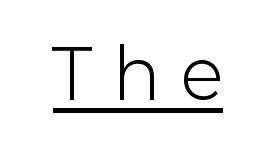
Is the stroke heavy? The answer is a plain regular-or-lighter. Spacing verdict: proportional, widths tailored to each character. The typography opts for an upright posture over an oblique one. Unlike a traditional serif, this face leaves its strokes unadorned. Loose tracking; the words dissolve into strings of separated letters.
